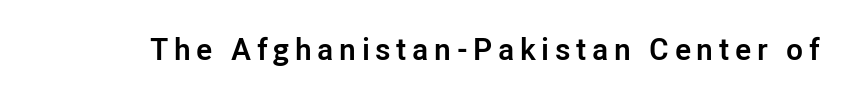
{"serif": "no", "italic": "no", "bold": "yes", "weight": "semibold", "width": "normal", "stroke_contrast": "low", "x_height": "medium", "monospaced": "no", "underline": "no", "glyph_px": 31}
